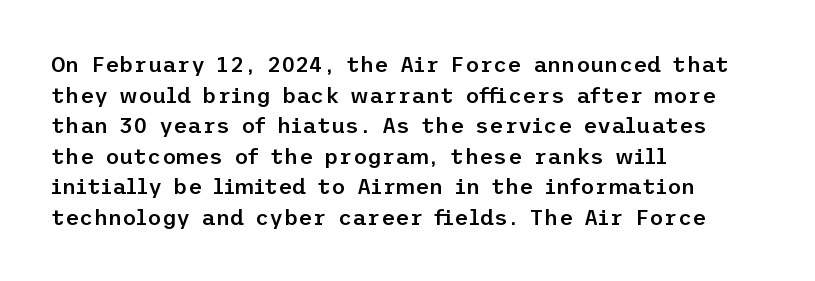
When letters stand straight like this, we call the style roman or upright. The space beneath each line is pristine and unruled. Horizontal alignment here is leftward, the default for most running prose. The gaps between neighbouring characters are ordinary and unremarkable. Students, this is semibold: more ink than regular, less than bold.
